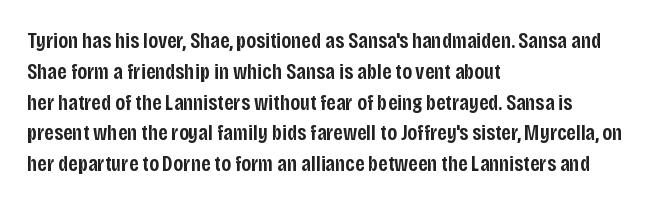
{"italic": "no", "bold": "semi", "underline": "no", "align": "left", "line_spacing": "normal", "line_spacing_ratio": 1.4, "letter_spacing": "normal", "letter_spacing_em": 0.0, "glyph_px": 22}
